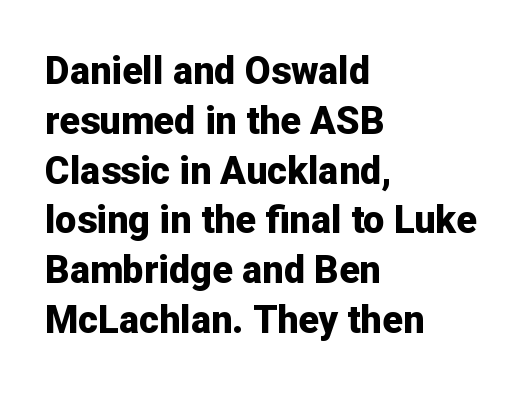
Q: Is the text bold? A: Yes.
Q: Is the text italic (slanted)? A: No, it is upright.
Q: Is the typeface a serif or a sans-serif typeface? A: Sans-serif.
Q: Is the text underlined? A: No.
Q: How is the paragraph aligned? A: Left-aligned.
Q: Is the spacing between letters normal or unusually wide? A: Normal.
Q: Is the spacing between lines tight, normal or loose? A: Normal.
Q: Width (condensed, normal, or wide)? A: Normal.
Q: Stroke contrast? A: Low.
Q: x-height? A: Medium.
Q: Monospaced? A: No.
